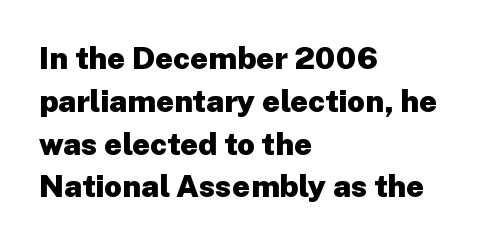
The image shows 31 px heavy sans-serif type, upright; set left-aligned, normal line spacing (1.38x), normal letter spacing, not underlined; low stroke contrast and a medium x-height.
